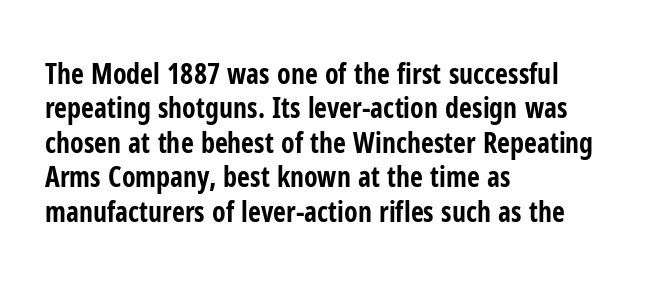
No extra tracking has been applied to these lines. This rendering features lettering with no underline. The typesetter chose a ragged-right arrangement here. Spacing verdict: proportional, widths tailored to each character.
